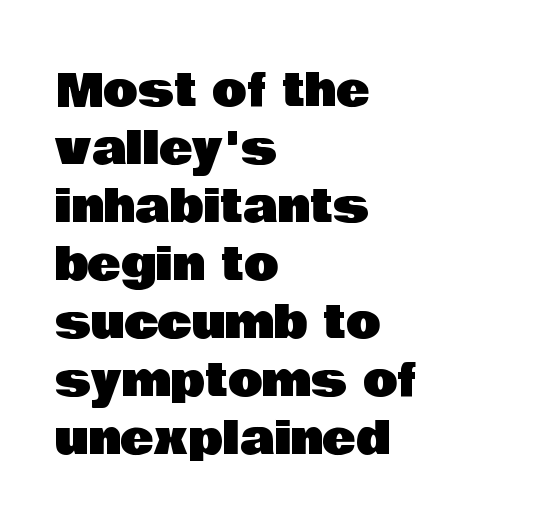
Q: Is the text italic (slanted)? A: No, it is upright.
Q: Is the typeface a serif or a sans-serif typeface? A: Sans-serif.
Q: Is the text underlined? A: No.
Q: How is the paragraph aligned? A: Left-aligned.
Q: Is the spacing between letters normal or unusually wide? A: Normal.
Q: Is the spacing between lines tight, normal or loose? A: Normal.
Q: Width (condensed, normal, or wide)? A: Normal.
Q: Stroke contrast? A: Low.
Q: x-height? A: Large.
Q: Monospaced? A: No.
